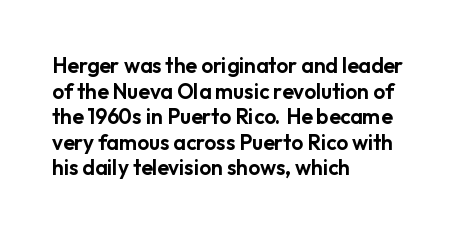
The image shows 21 px text type, upright; set left-aligned, line spacing 1.22x, normal letter spacing, not underlined.
